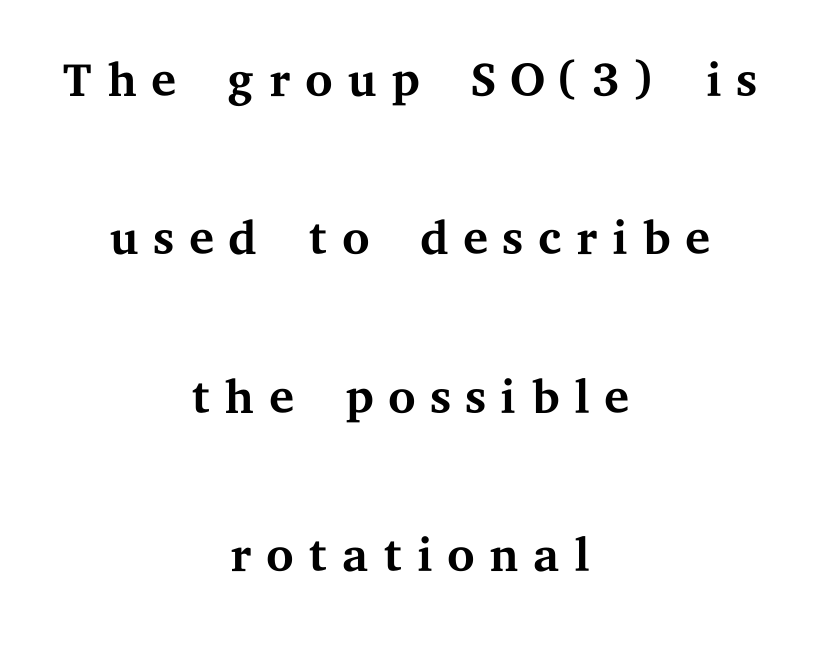
Q: Is the text bold? A: No.
Q: Is the text italic (slanted)? A: No, it is upright.
Q: Is the typeface a serif or a sans-serif typeface? A: Serif.
Q: Is the text underlined? A: No.
Q: How is the paragraph aligned? A: Centered.
Q: Is the spacing between lines tight, normal or loose? A: Loose.
Q: Width (condensed, normal, or wide)? A: Wide.
Q: Stroke contrast? A: Medium.
Q: x-height? A: Medium.
Q: Monospaced? A: No.
